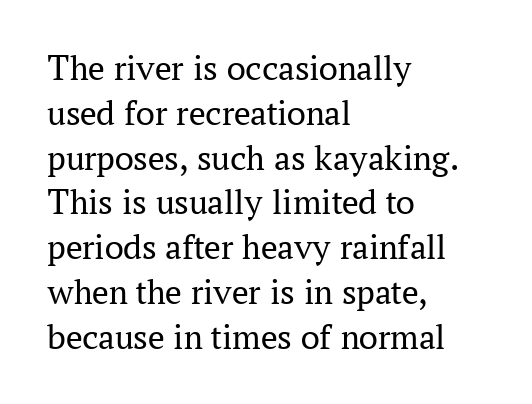
The image shows 37 px regular-weight serif type, upright; set left-aligned, line spacing 1.21x, normal letter spacing, not underlined; medium stroke contrast and a medium x-height.
